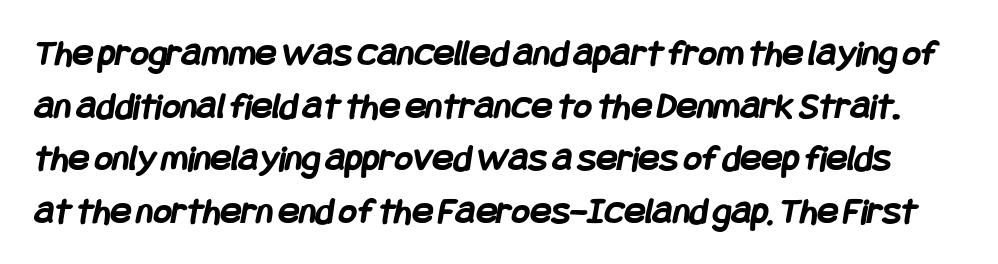
Q: Is the text bold? A: Yes.
Q: Is the typeface a serif or a sans-serif typeface? A: Sans-serif.
Q: Is the text underlined? A: No.
Q: Is the spacing between letters normal or unusually wide? A: Normal.
Q: Is the spacing between lines tight, normal or loose? A: Normal.
Q: Width (condensed, normal, or wide)? A: Condensed.
Q: Stroke contrast? A: Low.
Q: x-height? A: Large.
